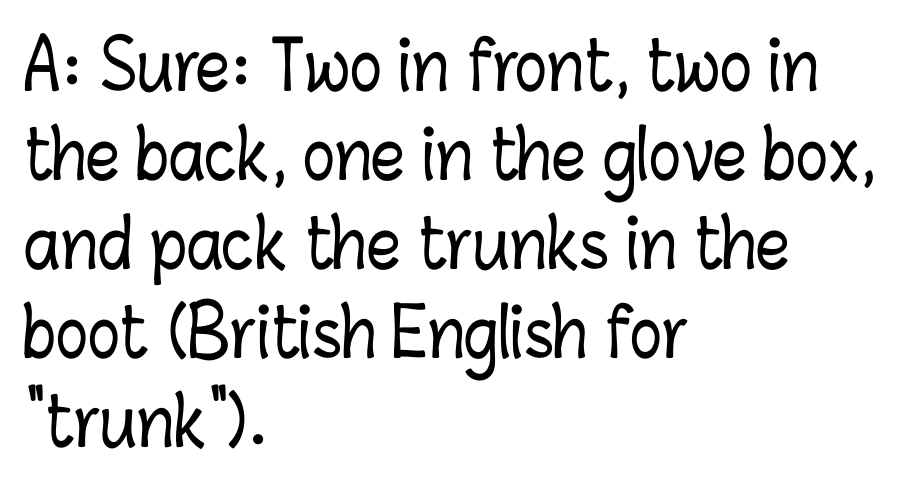
The block of text has a typical density, with ordinary space between rows. Look at the tracking — it's just the regular setting, nothing added. These lines are rendered in a variable-pitch font. The typography opts for an upright posture over an oblique one.
